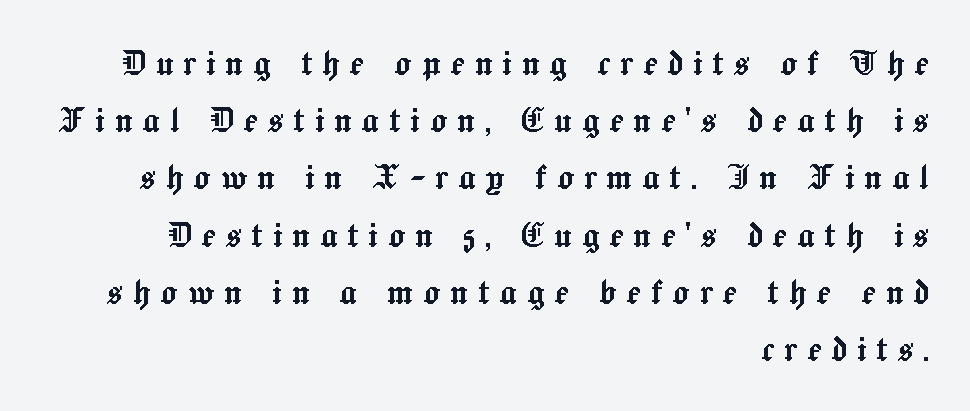
Q: Is the text italic (slanted)? A: No, it is upright.
Q: Is the text underlined? A: No.
Q: How is the paragraph aligned? A: Right-aligned.
Q: Is the spacing between letters normal or unusually wide? A: Unusually wide.
Q: Is the spacing between lines tight, normal or loose? A: Normal.
Q: Width (condensed, normal, or wide)? A: Normal.
Q: x-height? A: Medium.
Q: Monospaced? A: No.
